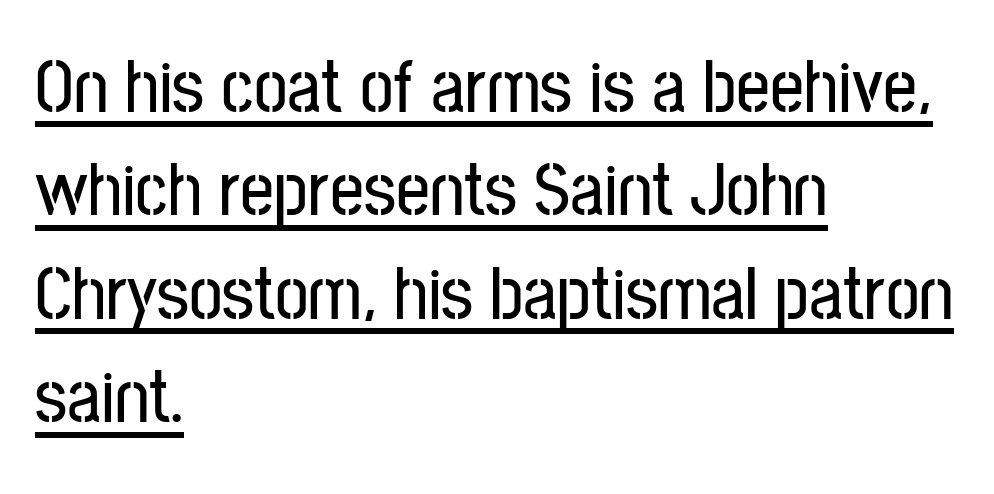
Q: Is the text italic (slanted)? A: No, it is upright.
Q: Is the typeface a serif or a sans-serif typeface? A: Sans-serif.
Q: Is the text underlined? A: Yes.
Q: How is the paragraph aligned? A: Left-aligned.
Q: Is the spacing between letters normal or unusually wide? A: Normal.
Q: Is the spacing between lines tight, normal or loose? A: Normal.
Q: Width (condensed, normal, or wide)? A: Condensed.
Q: Stroke contrast? A: Low.
Q: x-height? A: Medium.
Q: Monospaced? A: No.
